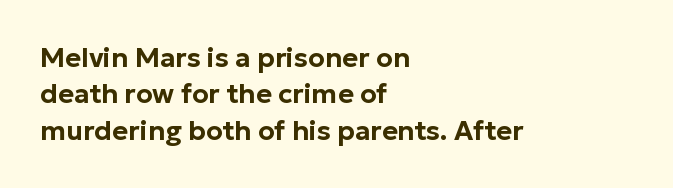
Tracking value appears to be zero — textbook default spacing. The type sits square on the baseline with zero lean. A clean baseline with only descenders dipping below it. Is the block centered? No — it sits flush against the left margin. Notice how descenders clear the ascenders below comfortably — that's standard leading.
